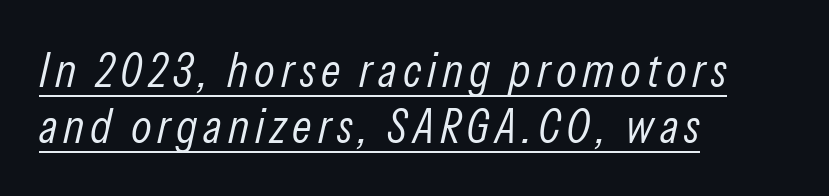
Leftover space on each line is placed entirely after the last word. Proportional: the letters do not fall into vertical columns. The typesetting does not lean heavy: it is not bold. Style check: oblique. Emphasis is given by a line drawn under the lettering.
